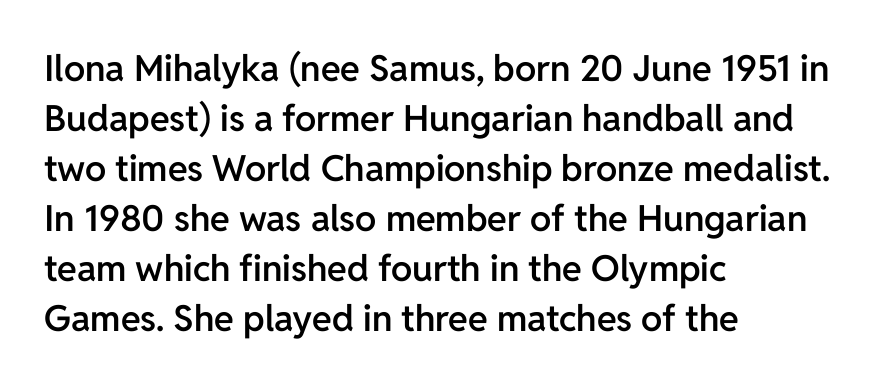
Q: Is the text bold? A: Semi-bold.
Q: Is the text italic (slanted)? A: No, it is upright.
Q: Is the typeface a serif or a sans-serif typeface? A: Sans-serif.
Q: Is the text underlined? A: No.
Q: How is the paragraph aligned? A: Left-aligned.
Q: Is the spacing between letters normal or unusually wide? A: Normal.
Q: Is the spacing between lines tight, normal or loose? A: Normal.
Q: Width (condensed, normal, or wide)? A: Normal.
Q: Stroke contrast? A: Low.
Q: x-height? A: Medium.
Q: Monospaced? A: No.
